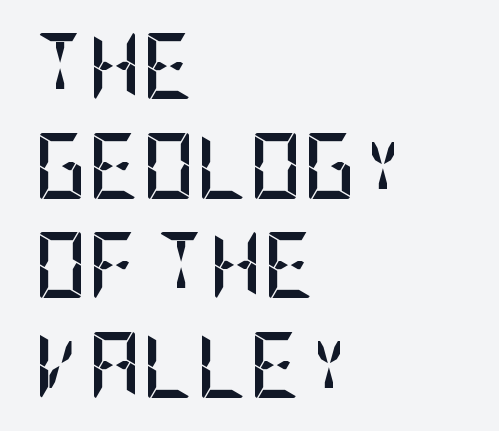
{"serif": "no", "italic": "no", "bold": "yes", "weight": "semibold", "width": "condensed", "stroke_contrast": "low", "x_height": "large", "underline": "no", "align": "left", "line_spacing": "normal", "line_spacing_ratio": 1.51, "letter_spacing": "normal", "letter_spacing_em": 0.0, "glyph_px": 66}
